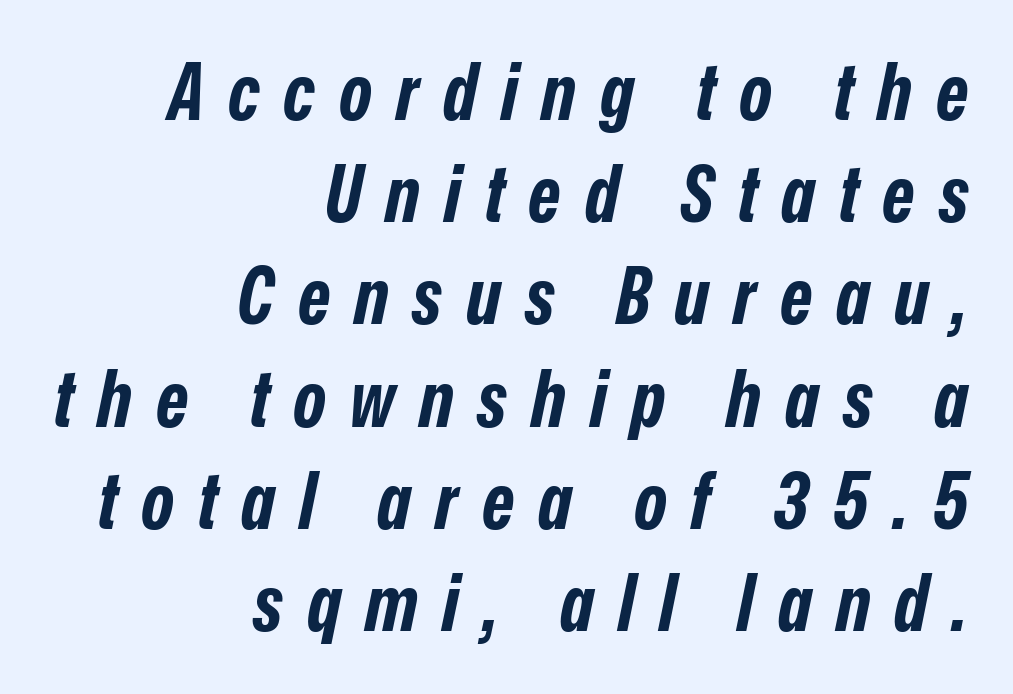
The image shows 78 px bold, condensed type, italic (leaning right); set right-aligned, normal line spacing (1.31x), unusually wide letter spacing (+0.31 em), not underlined; low stroke contrast and a medium x-height.
